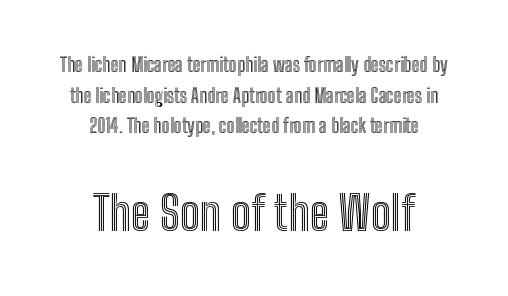
The image shows 48 px condensed type, upright; set centered, normal line spacing (1.61x), normal letter spacing, not underlined; the second (bottom) block is 2.53x larger; a medium x-height.
